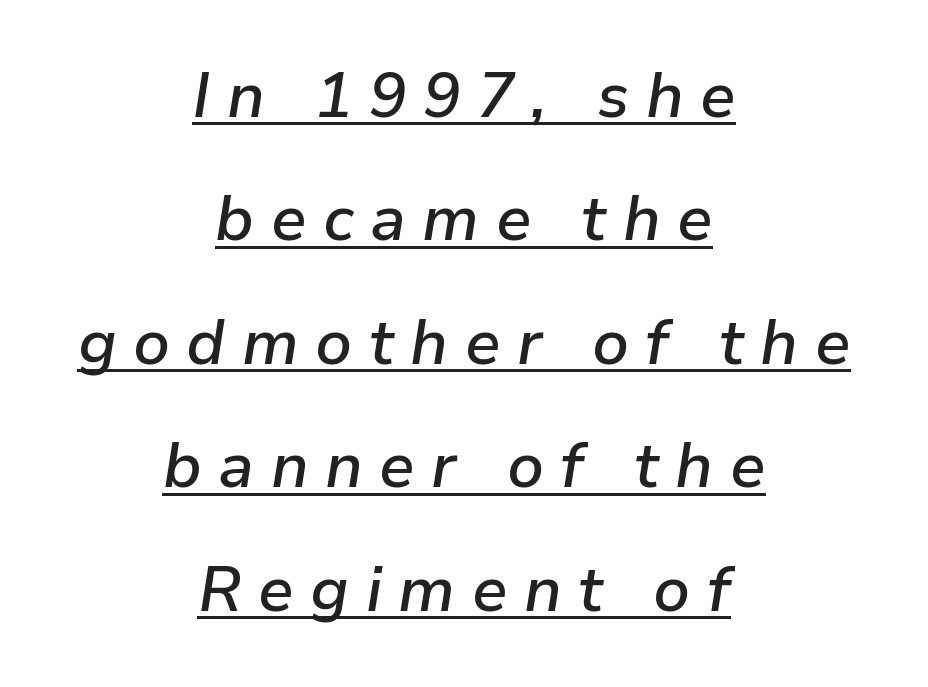
The gaps between neighbouring characters are conspicuously large. The face used here appears with an underline applied. Tall strokes in this sample are angled rather than plumb. I'd describe the lettering as semibold — firm but not a full bold. These lines stack symmetrically, like a column narrowing and widening about its center.
